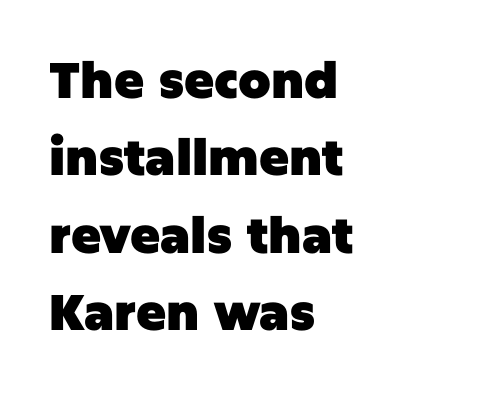
Q: Is the text bold? A: Yes.
Q: Is the text italic (slanted)? A: No, it is upright.
Q: Is the typeface a serif or a sans-serif typeface? A: Sans-serif.
Q: Is the text underlined? A: No.
Q: How is the paragraph aligned? A: Left-aligned.
Q: Is the spacing between letters normal or unusually wide? A: Normal.
Q: Is the spacing between lines tight, normal or loose? A: Normal.
Q: Width (condensed, normal, or wide)? A: Normal.
Q: Stroke contrast? A: Low.
Q: x-height? A: Large.
Q: Monospaced? A: No.
